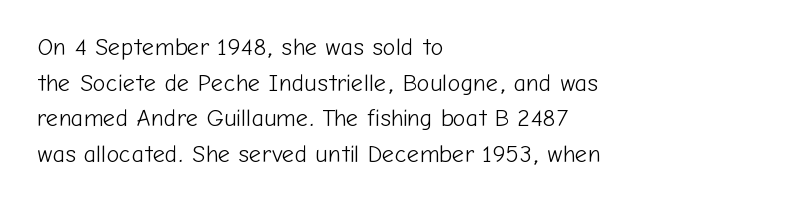
No italicization has been applied; the sample stays upright. Each line starts at the same left margin while the right side varies. Weight: regular or lighter. Compared with typical paragraphs, the rows here are spaced about the same. No extra tracking has been applied to these lines. Any mark beneath the type? The region is blank.
